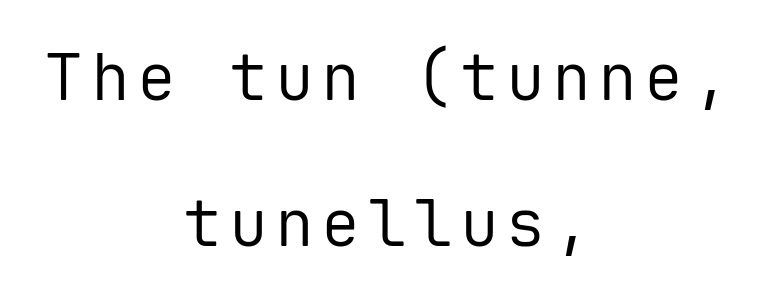
Q: Is the text bold? A: No.
Q: Is the text italic (slanted)? A: No, it is upright.
Q: Is the typeface a serif or a sans-serif typeface? A: Sans-serif.
Q: Is the text underlined? A: No.
Q: How is the paragraph aligned? A: Centered.
Q: Is the spacing between lines tight, normal or loose? A: Loose.
Q: Width (condensed, normal, or wide)? A: Normal.
Q: Stroke contrast? A: Low.
Q: x-height? A: Medium.
Q: Monospaced? A: Yes.
